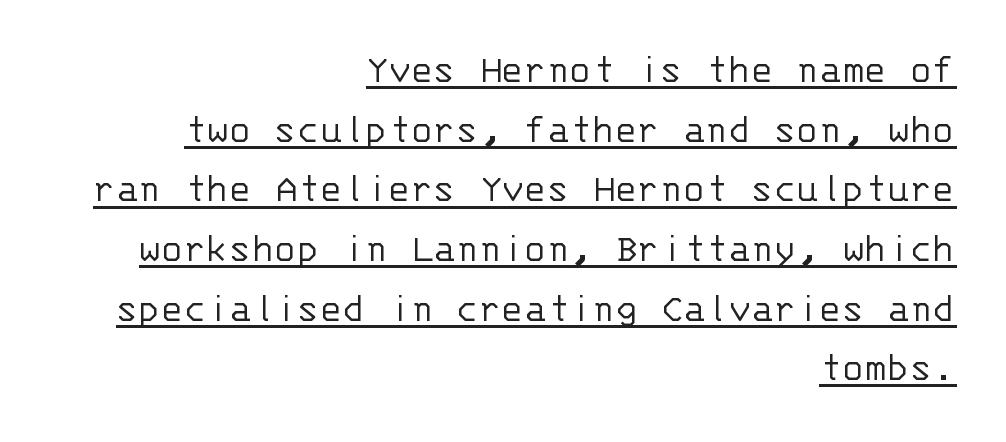
Q: Is the text bold? A: No.
Q: Is the text italic (slanted)? A: No, it is upright.
Q: Is the typeface a serif or a sans-serif typeface? A: Sans-serif.
Q: Is the text underlined? A: Yes.
Q: How is the paragraph aligned? A: Right-aligned.
Q: Is the spacing between letters normal or unusually wide? A: Normal.
Q: Is the spacing between lines tight, normal or loose? A: Normal.
Q: Width (condensed, normal, or wide)? A: Normal.
Q: Stroke contrast? A: Low.
Q: x-height? A: Large.
Q: Monospaced? A: Yes.
